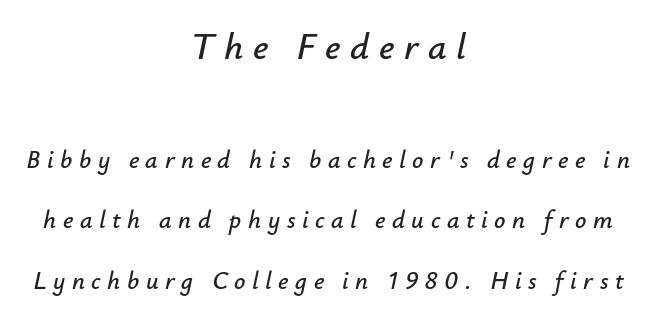
{"italic": "yes", "lean": "right", "slant_degrees": 12, "width": "normal", "stroke_contrast": "low", "x_height": "small", "monospaced": "no", "underline": "no", "align": "center", "line_spacing": "loose", "line_spacing_ratio": 2.43, "letter_spacing": "wide", "letter_spacing_em": 0.26, "larger_block": "first", "size_ratio": 1.48, "glyph_px": 37}
